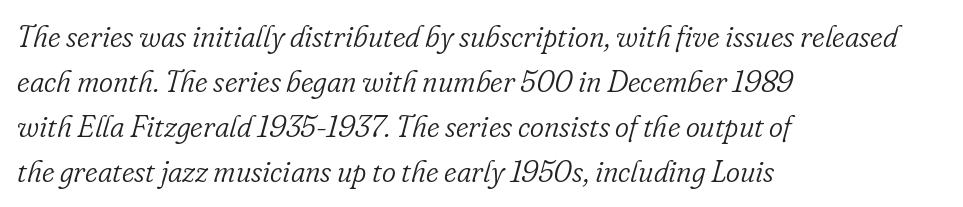
{"serif": "yes", "italic": "yes", "lean": "right", "slant_degrees": 16, "bold": "no", "weight": "light", "width": "normal", "stroke_contrast": "low", "x_height": "small", "monospaced": "no", "underline": "no", "align": "left", "line_spacing": "normal", "line_spacing_ratio": 1.5, "letter_spacing": "normal", "letter_spacing_em": 0.0, "glyph_px": 30}
